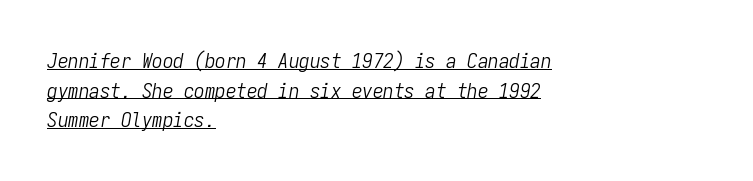
The image shows 21 px text type, italic (leaning right); set left-aligned, normal line spacing (1.41x), normal letter spacing, underlined.
